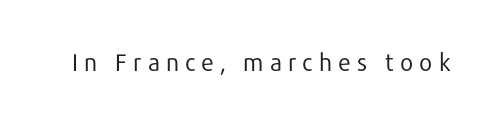
Letters rest on an invisible, unmarked baseline. Think standard paragraph weight, or any step lighter than that. Does the lettering tilt? It doesn't — this is upright. Words appear elongated and porous because spacing is wide.
